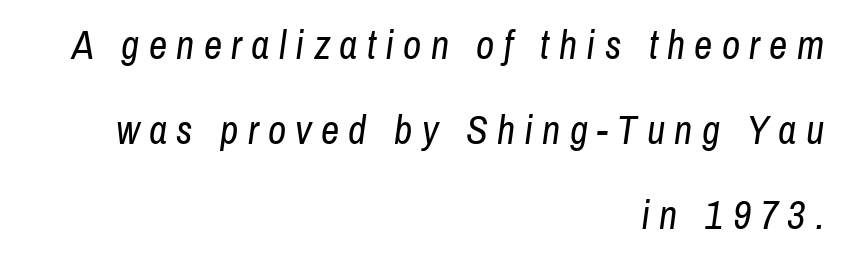
The image shows 40 px regular-weight, condensed type, italic (leaning right); set right-aligned, loose line spacing (2.13x), unusually wide letter spacing (+0.23 em), not underlined; low stroke contrast and a medium x-height.
